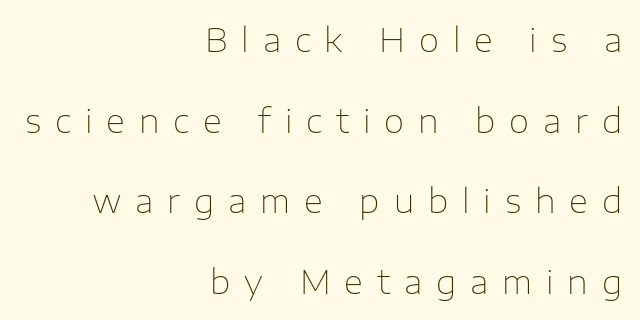
{"serif": "no", "italic": "no", "bold": "no", "weight": "thin", "width": "normal", "stroke_contrast": "low", "x_height": "medium", "monospaced": "no", "underline": "no", "align": "right", "line_spacing": "loose", "line_spacing_ratio": 2.44, "letter_spacing": "wide", "letter_spacing_em": 0.42, "glyph_px": 33}
